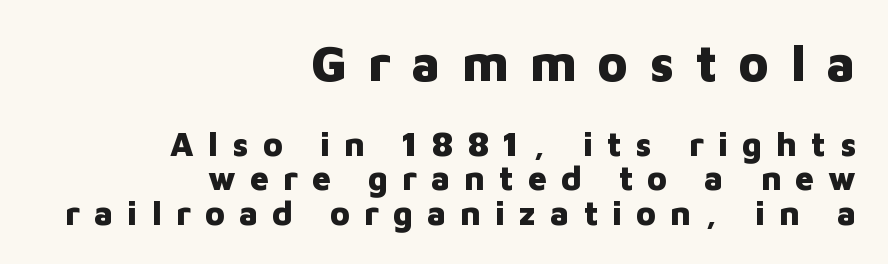
The image shows 50 px heavy sans-serif type, upright; set right-aligned, tight line spacing (1.04x), unusually wide letter spacing (+0.43 em), not underlined; the first (top) block is 1.52x larger; low stroke contrast and a medium x-height.
